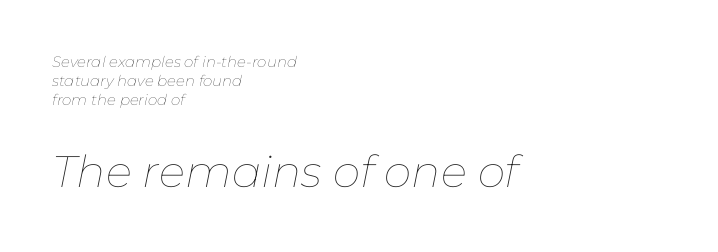
The image shows 44 px thin type, italic (leaning right); set left-aligned, normal line spacing (1.27x), normal letter spacing, not underlined; the second (bottom) block is 2.93x larger; low stroke contrast and a medium x-height.
